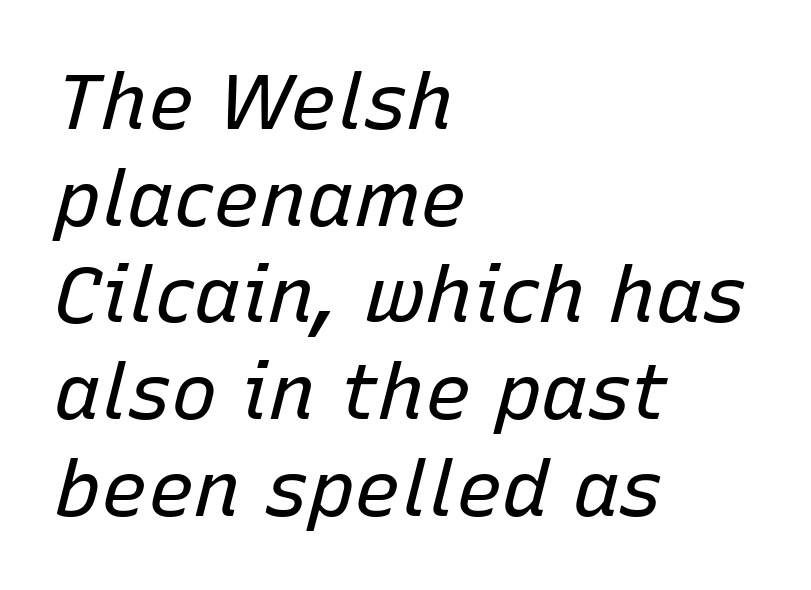
The gaps between neighbouring characters are ordinary and unremarkable. Here the designer chose a conventional face with non-uniform glyph widths. The passage shown is not underscored anywhere. The font sits on the lighter half of the weight spectrum, regular included. Tall strokes in this sample are angled rather than plumb.
